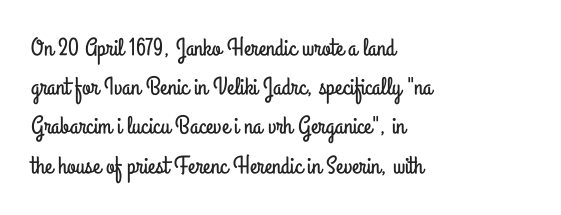
The image shows 25 px text type, upright; set left-aligned, normal line spacing (1.57x), normal letter spacing, not underlined.
